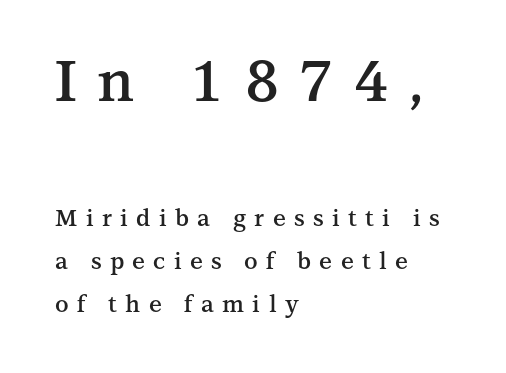
A somewhat darkened texture: the type is semibold rather than bold. Which chunk is bigger? The first one — the top block dwarfs the bottom. Does the type have serifs? Yes, each stem ends in a small foot. The compositor pushed each line to the left boundary. Varying glyph widths throughout — classic text-font behaviour.
